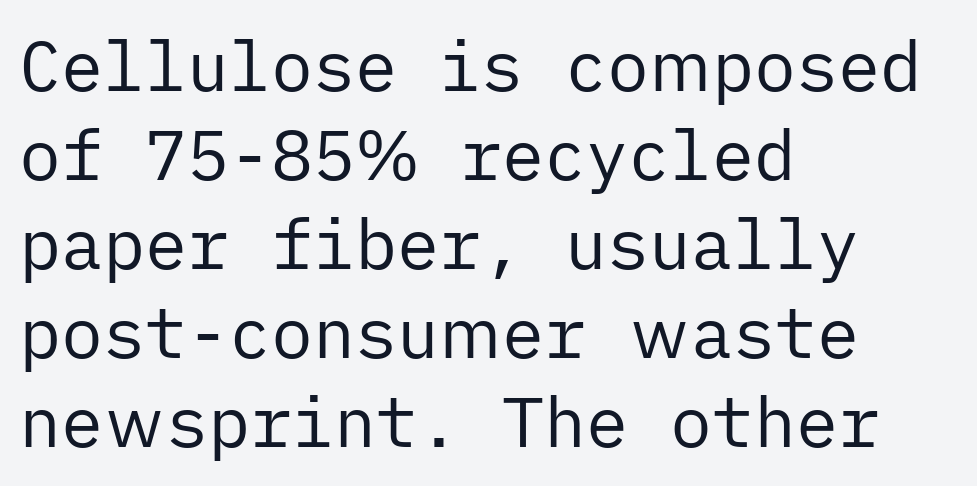
{"serif": "no", "italic": "no", "bold": "no", "weight": "regular", "width": "normal", "stroke_contrast": "low", "x_height": "medium", "underline": "no", "align": "left", "line_spacing": "normal", "line_spacing_ratio": 1.27, "letter_spacing": "normal", "letter_spacing_em": 0.0, "glyph_px": 70}
